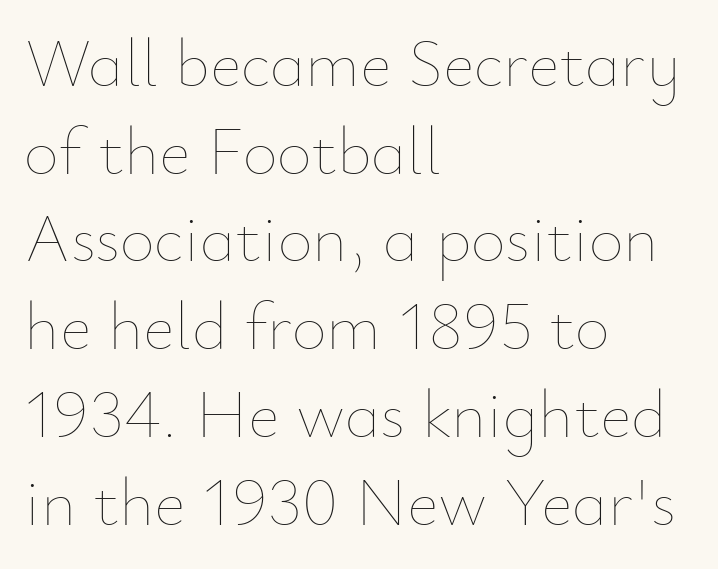
{"italic": "no", "bold": "no", "weight": "thin", "width": "normal", "stroke_contrast": "low", "x_height": "small", "monospaced": "no", "underline": "no", "align": "left", "line_spacing": "normal", "line_spacing_ratio": 1.29, "letter_spacing": "normal", "letter_spacing_em": 0.0, "glyph_px": 68}
